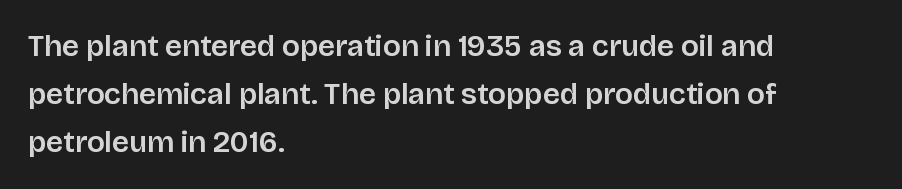
The image shows 30 px sans-serif type, upright; set left-aligned, normal line spacing (1.6x), normal letter spacing, not underlined; low stroke contrast and a large x-height.
